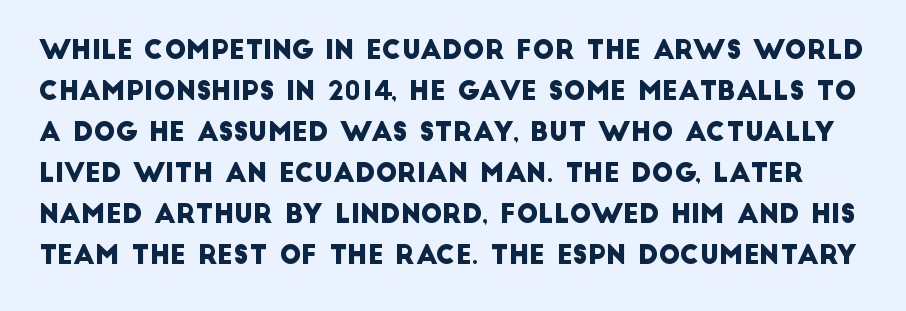
{"underline": "no", "line_spacing": "normal", "line_spacing_ratio": 1.58, "letter_spacing": "normal", "letter_spacing_em": 0.0, "glyph_px": 26}
